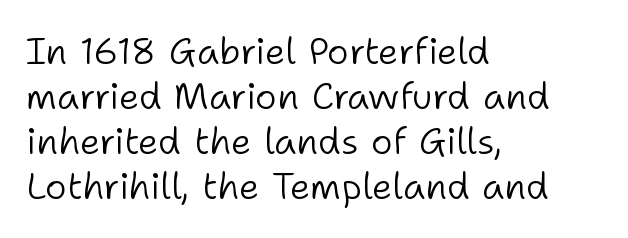
The image shows 37 px light sans-serif type, upright; set left-aligned, line spacing 1.22x, normal letter spacing, not underlined; low stroke contrast and a medium x-height.
